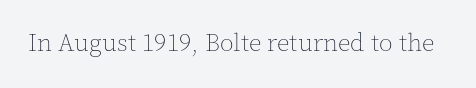
The rendering keeps characters at their native spacing. The font sits on the lighter half of the weight spectrum, regular included. Quick note: underline off. Is there any slant? The stems are plumb.
